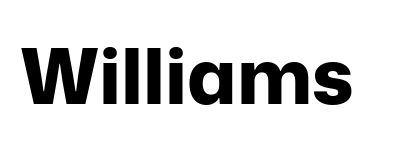
Q: Is the text bold? A: Yes.
Q: Is the text italic (slanted)? A: No, it is upright.
Q: Is the typeface a serif or a sans-serif typeface? A: Sans-serif.
Q: Is the text underlined? A: No.
Q: Is the spacing between letters normal or unusually wide? A: Normal.
Q: Width (condensed, normal, or wide)? A: Normal.
Q: Stroke contrast? A: Low.
Q: x-height? A: Medium.
Q: Monospaced? A: No.
